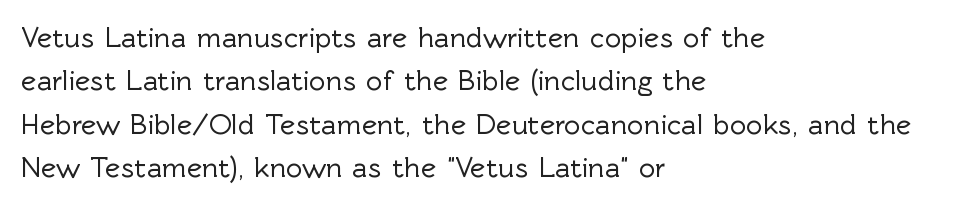
Q: Is the text italic (slanted)? A: No, it is upright.
Q: Is the typeface a serif or a sans-serif typeface? A: Sans-serif.
Q: Is the text underlined? A: No.
Q: How is the paragraph aligned? A: Left-aligned.
Q: Is the spacing between letters normal or unusually wide? A: Normal.
Q: Is the spacing between lines tight, normal or loose? A: Normal.
Q: Width (condensed, normal, or wide)? A: Normal.
Q: x-height? A: Medium.
Q: Monospaced? A: No.
